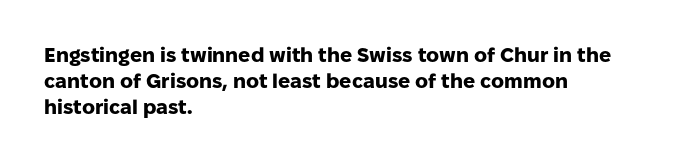
A typesetter would call this zero additional tracking. A classic flush-left, rag-right setting is used for this passage. The letters stand upright; this is a roman face. The glyphs are unaccompanied by any horizontal stroke below them. Line spacing here is normal.
